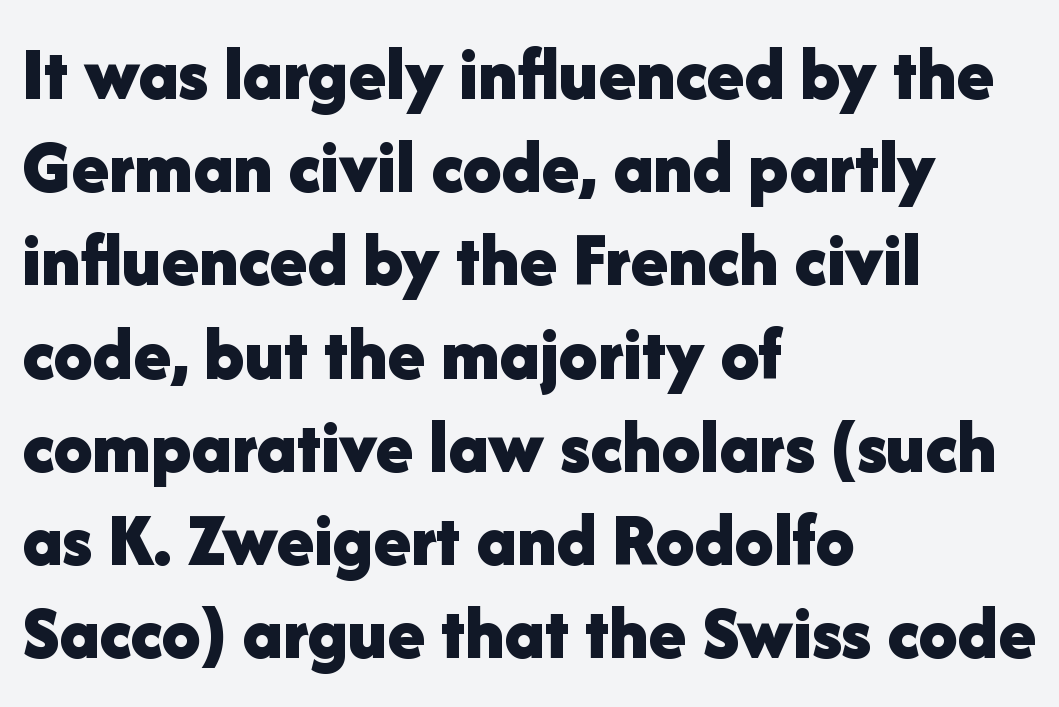
{"serif": "no", "italic": "no", "bold": "yes", "weight": "bold", "width": "normal", "stroke_contrast": "low", "x_height": "medium", "monospaced": "no", "underline": "no", "align": "left", "line_spacing_ratio": 1.21, "letter_spacing": "normal", "letter_spacing_em": 0.0, "glyph_px": 77}
